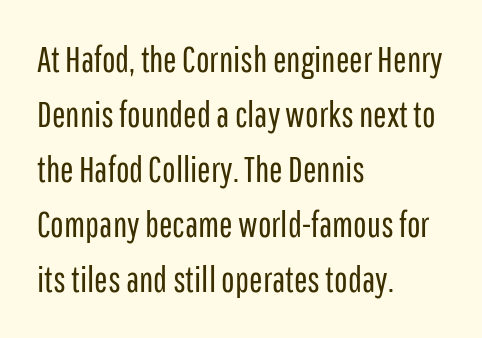
Glance below the letters and you will spot only blank space. A sans-serif font was chosen for this passage. These lines are rendered in a variable-pitch font. No extra tracking has been applied to these lines.
